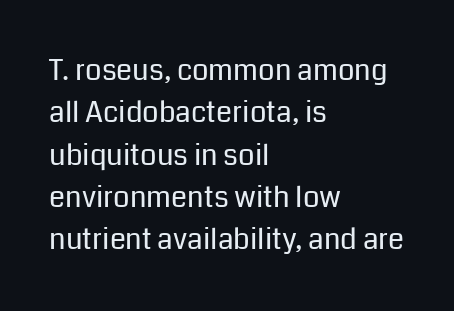
Q: Is the text bold? A: No.
Q: Is the text italic (slanted)? A: No, it is upright.
Q: Is the typeface a serif or a sans-serif typeface? A: Sans-serif.
Q: Is the text underlined? A: No.
Q: How is the paragraph aligned? A: Left-aligned.
Q: Is the spacing between letters normal or unusually wide? A: Normal.
Q: Is the spacing between lines tight, normal or loose? A: Normal.
Q: Width (condensed, normal, or wide)? A: Normal.
Q: Stroke contrast? A: Low.
Q: x-height? A: Medium.
Q: Monospaced? A: No.
